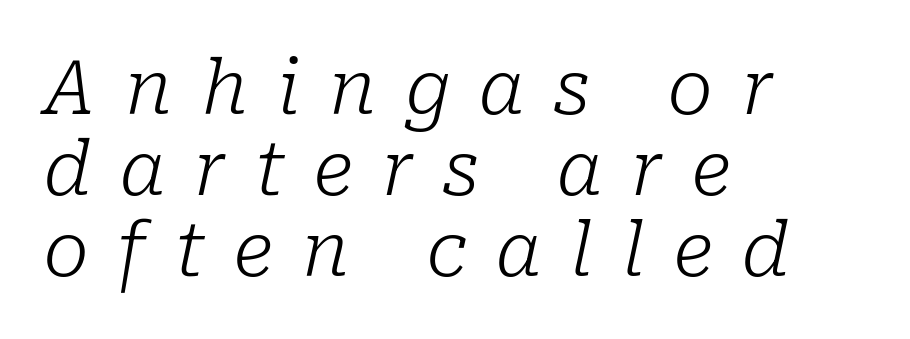
{"serif": "yes", "italic": "yes", "lean": "right", "slant_degrees": 10, "bold": "no", "weight": "light", "width": "normal", "stroke_contrast": "low", "x_height": "medium", "monospaced": "no", "underline": "no", "align": "left", "line_spacing": "tight", "line_spacing_ratio": 1.08, "letter_spacing": "wide", "letter_spacing_em": 0.39, "glyph_px": 75}
